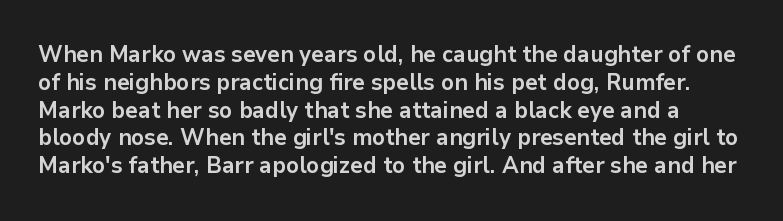
The letters stand upright; this is a roman face. As a designer I'd log this as weight 700, bold. Lines of text with bare space underneath. The tracking reads as untouched default to a designer's eye.
